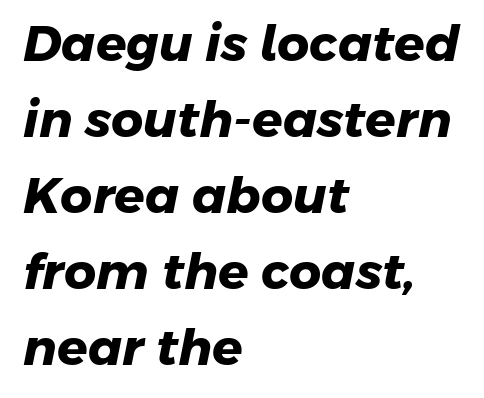
The image shows 50 px heavy sans-serif type; set left-aligned, normal line spacing (1.52x), normal letter spacing, not underlined; low stroke contrast and a medium x-height.
